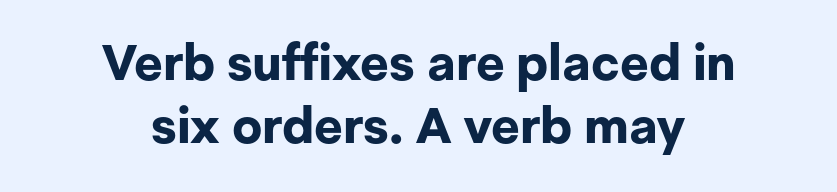
Q: Is the text bold? A: Yes.
Q: Is the text italic (slanted)? A: No, it is upright.
Q: Is the typeface a serif or a sans-serif typeface? A: Sans-serif.
Q: Is the text underlined? A: No.
Q: How is the paragraph aligned? A: Centered.
Q: Is the spacing between letters normal or unusually wide? A: Normal.
Q: Is the spacing between lines tight, normal or loose? A: Normal.
Q: Width (condensed, normal, or wide)? A: Normal.
Q: Stroke contrast? A: Low.
Q: x-height? A: Medium.
Q: Monospaced? A: No.
